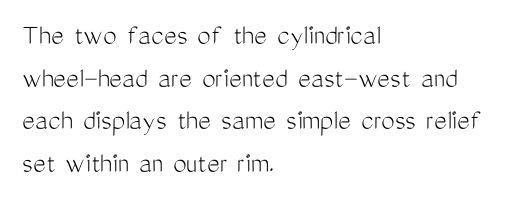
The image shows 30 px light, condensed sans-serif type, upright; set left-aligned, normal line spacing (1.42x), normal letter spacing, not underlined; medium stroke contrast and a medium x-height.
